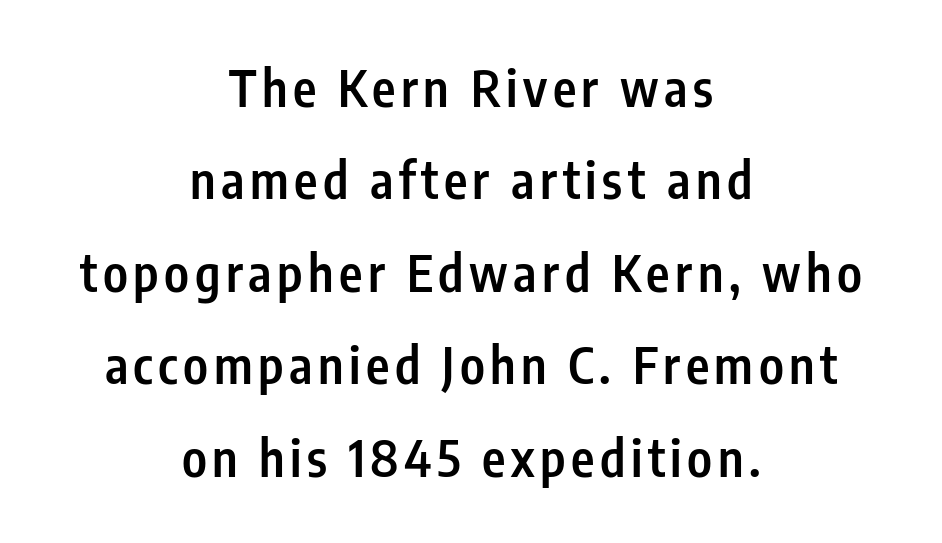
{"serif": "no", "italic": "no", "bold": "semi", "weight": "semibold", "width": "condensed", "stroke_contrast": "low", "x_height": "medium", "monospaced": "no", "underline": "no", "align": "center", "line_spacing_ratio": 1.85, "glyph_px": 50}
